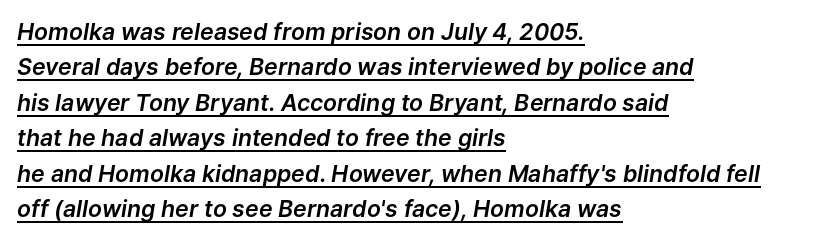
Every word sits above its own underline. Style check: oblique. The face used here is rendered with its standard letterfit. Regular leading. The lines in this sample share a left origin and differ only in where they stop.
